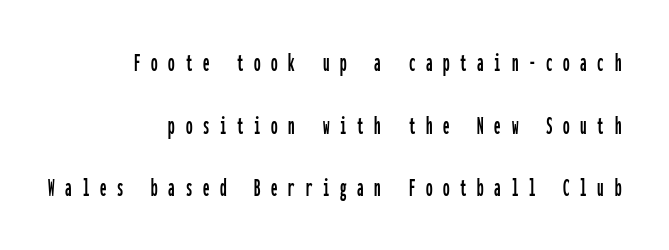
{"italic": "no", "underline": "no", "align": "right", "line_spacing": "loose", "line_spacing_ratio": 2.41, "letter_spacing": "wide", "letter_spacing_em": 0.41, "glyph_px": 26}
